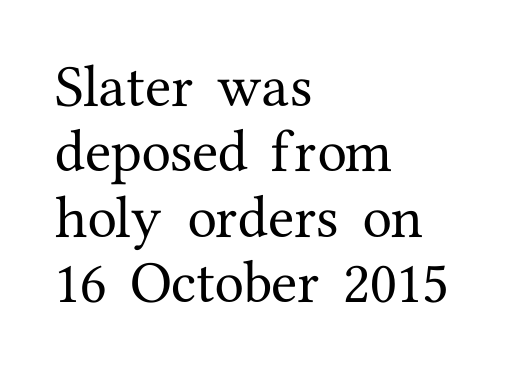
Students, note that the glyphs here touch the page at normal intervals. The passage shown is typed in a proportional face where columns would drift. Unlike a clean sans, this face finishes its strokes with serifs. The rows are spaced the way most documents space them. This sample uses an upright cut, with every glyph sitting square on the baseline. The baseline area is clear.
